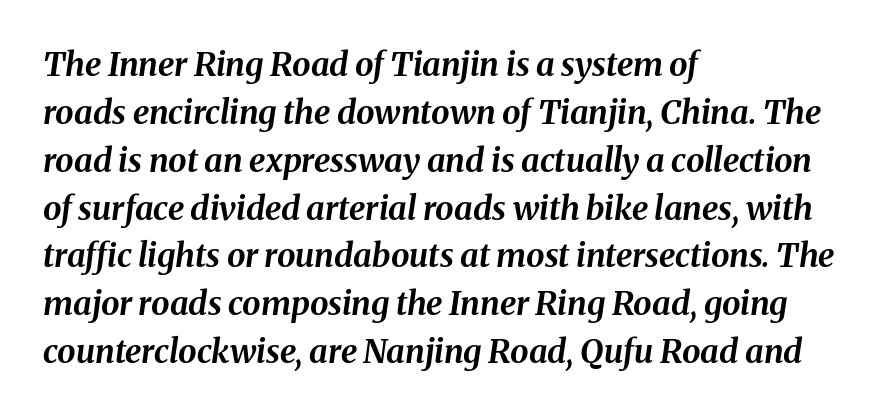
The image shows 33 px bold type, italic (leaning right); set left-aligned, normal line spacing (1.45x), normal letter spacing, not underlined; medium stroke contrast and a medium x-height.
